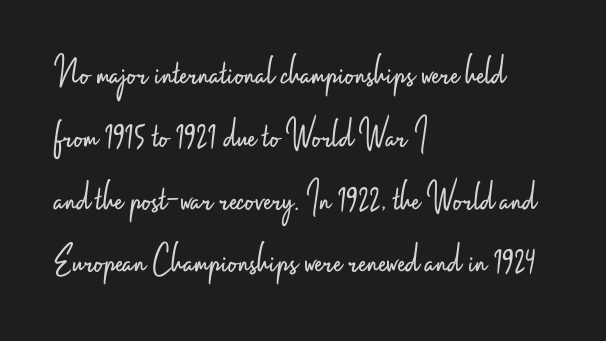
The image shows 43 px light, condensed sans-serif type; set left-aligned, normal line spacing (1.46x), normal letter spacing, not underlined; low stroke contrast and a small x-height.
